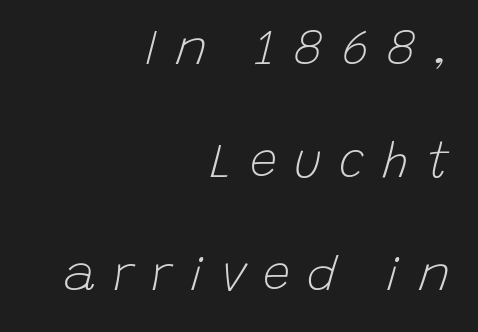
Each letter keeps its own natural width here, so spacing adapts to shape. Slant detected: the letters are inclined. Airy leading. The ragged edge is on the left, which tells us the setting is flush right.
